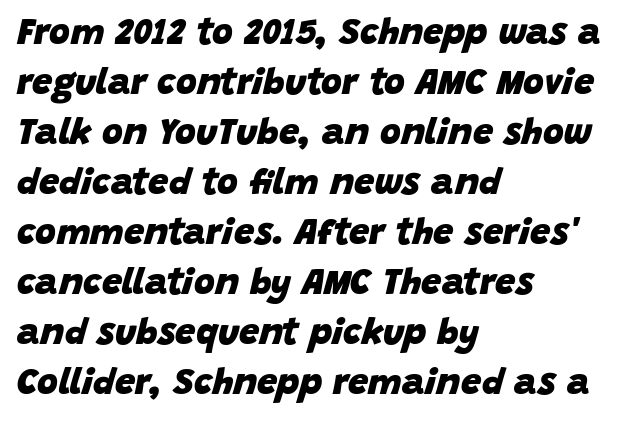
The image shows 36 px heavy type, italic (leaning right); set left-aligned, normal line spacing (1.39x), normal letter spacing, not underlined; low stroke contrast and a large x-height.
